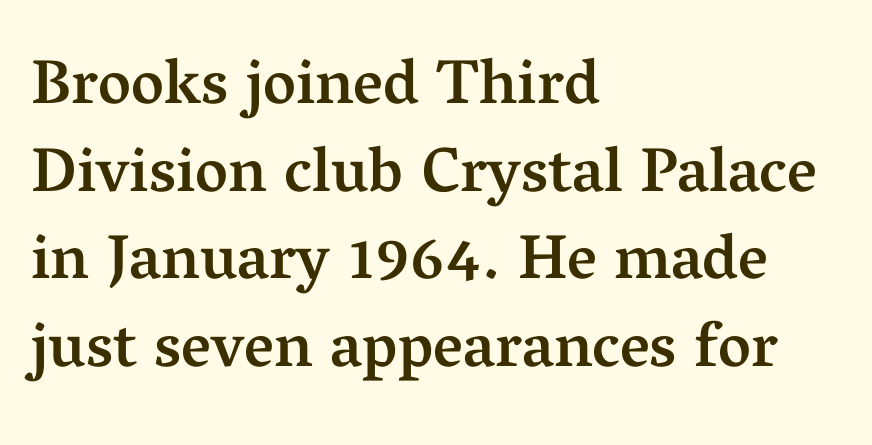
The image shows 63 px semibold serif type, upright; set left-aligned, normal line spacing (1.39x), normal letter spacing, not underlined; medium stroke contrast and a medium x-height.
